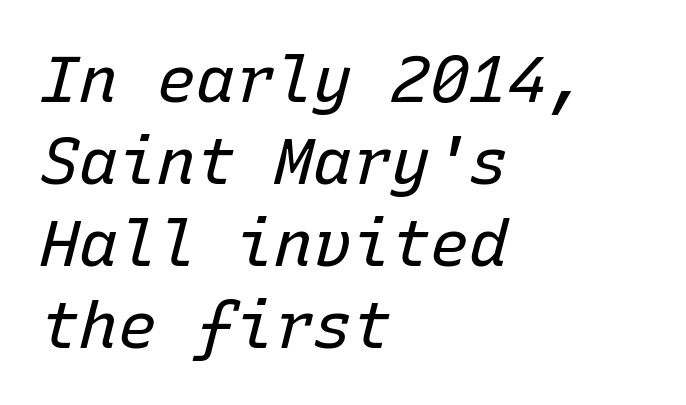
Does the leading feel generous? No, just average. The weight tops out at a normal text grade. Observe the lean: these are italic letterforms. Which margin do the lines hug? The left one — the right edge is uneven. Each letter, wide or thin by design, is forced into the same width here.
